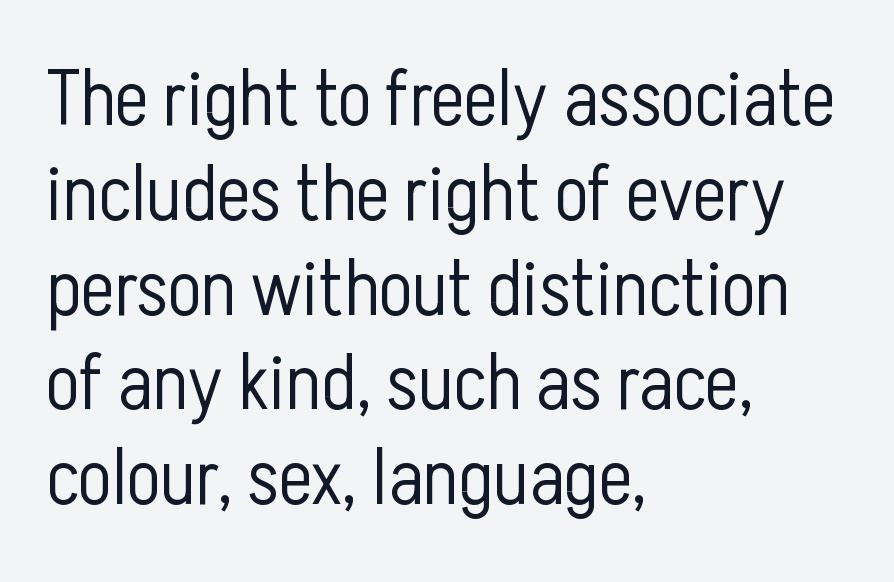
Q: Is the text bold? A: No.
Q: Is the text italic (slanted)? A: No, it is upright.
Q: Is the typeface a serif or a sans-serif typeface? A: Sans-serif.
Q: Is the text underlined? A: No.
Q: How is the paragraph aligned? A: Left-aligned.
Q: Is the spacing between letters normal or unusually wide? A: Normal.
Q: Width (condensed, normal, or wide)? A: Condensed.
Q: Stroke contrast? A: Low.
Q: x-height? A: Medium.
Q: Monospaced? A: No.
